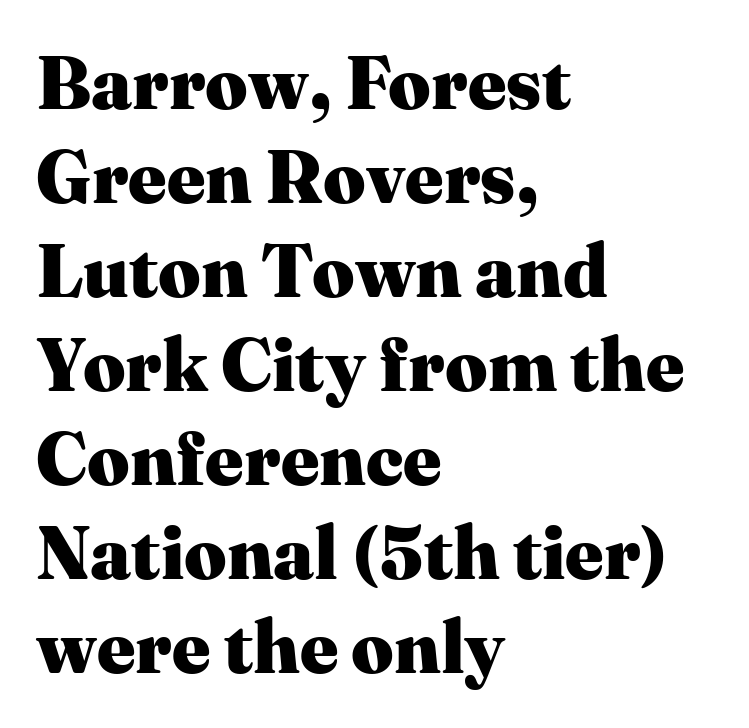
Q: Is the text bold? A: Yes.
Q: Is the text italic (slanted)? A: No, it is upright.
Q: Is the typeface a serif or a sans-serif typeface? A: Serif.
Q: Is the text underlined? A: No.
Q: How is the paragraph aligned? A: Left-aligned.
Q: Is the spacing between letters normal or unusually wide? A: Normal.
Q: Is the spacing between lines tight, normal or loose? A: Normal.
Q: Width (condensed, normal, or wide)? A: Normal.
Q: Stroke contrast? A: Medium.
Q: x-height? A: Medium.
Q: Monospaced? A: No.
